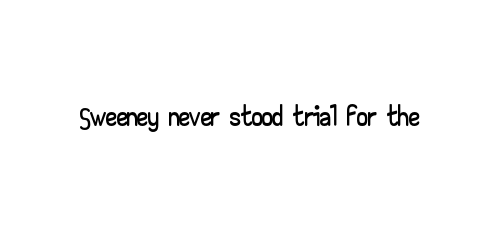
{"serif": "no", "italic": "no", "width": "wide", "stroke_contrast": "low", "x_height": "small", "monospaced": "no", "underline": "no", "letter_spacing": "normal", "letter_spacing_em": 0.0, "glyph_px": 43}
